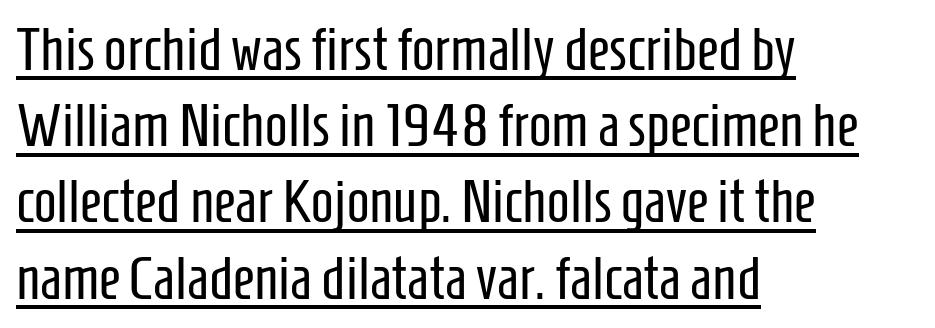
Typographically, this falls in the sans-serif category. Notice how the stems are strictly vertical — no italics here. The line-height multiplier appears to be the usual default. Horizontal alignment here is leftward, the default for most running prose. Ink coverage per letter is moderate at most.
